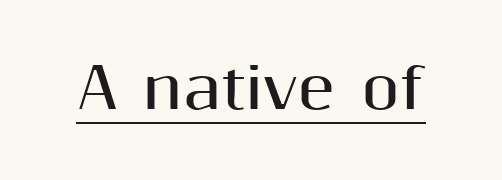
The image shows 55 px bold sans-serif type, upright; set normal letter spacing, underlined; medium stroke contrast and a medium x-height.
